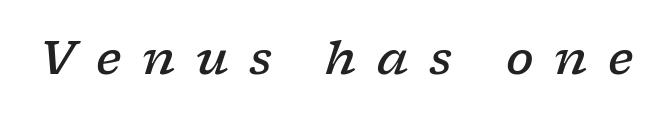
Q: Is the text bold? A: Semi-bold.
Q: Is the text italic (slanted)? A: Yes, it leans right by about 17 degrees.
Q: Is the typeface a serif or a sans-serif typeface? A: Serif.
Q: Is the text underlined? A: No.
Q: Is the spacing between letters normal or unusually wide? A: Unusually wide.
Q: Width (condensed, normal, or wide)? A: Wide.
Q: Stroke contrast? A: Low.
Q: x-height? A: Medium.
Q: Monospaced? A: No.
